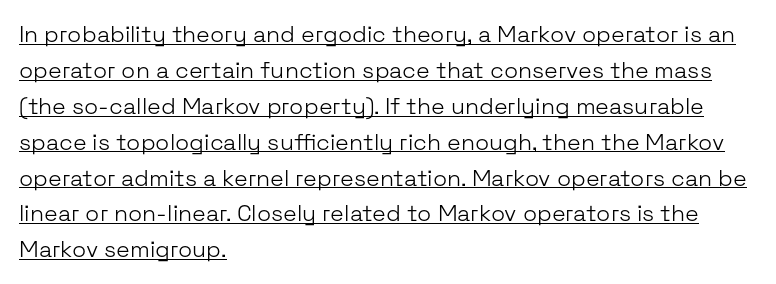
The face used here appears with an underline applied. The passage shown stacks its lines at a standard gap. Posture: upright roman. Stroke thickness stays within the range of a standard reading face or lighter. This sample uses plain, unmodified letter spacing.
